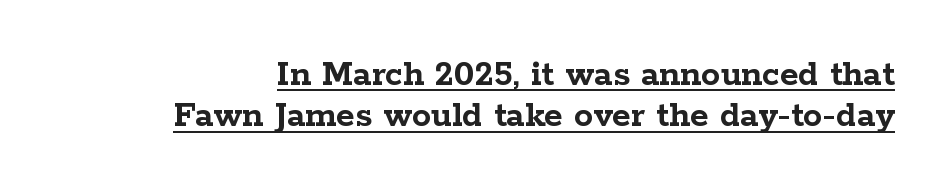
Q: Is the text bold? A: Yes.
Q: Is the text italic (slanted)? A: No, it is upright.
Q: Is the typeface a serif or a sans-serif typeface? A: Serif.
Q: Is the text underlined? A: Yes.
Q: Is the spacing between letters normal or unusually wide? A: Normal.
Q: Is the spacing between lines tight, normal or loose? A: Tight.
Q: Width (condensed, normal, or wide)? A: Wide.
Q: Stroke contrast? A: Low.
Q: x-height? A: Medium.
Q: Monospaced? A: No.
